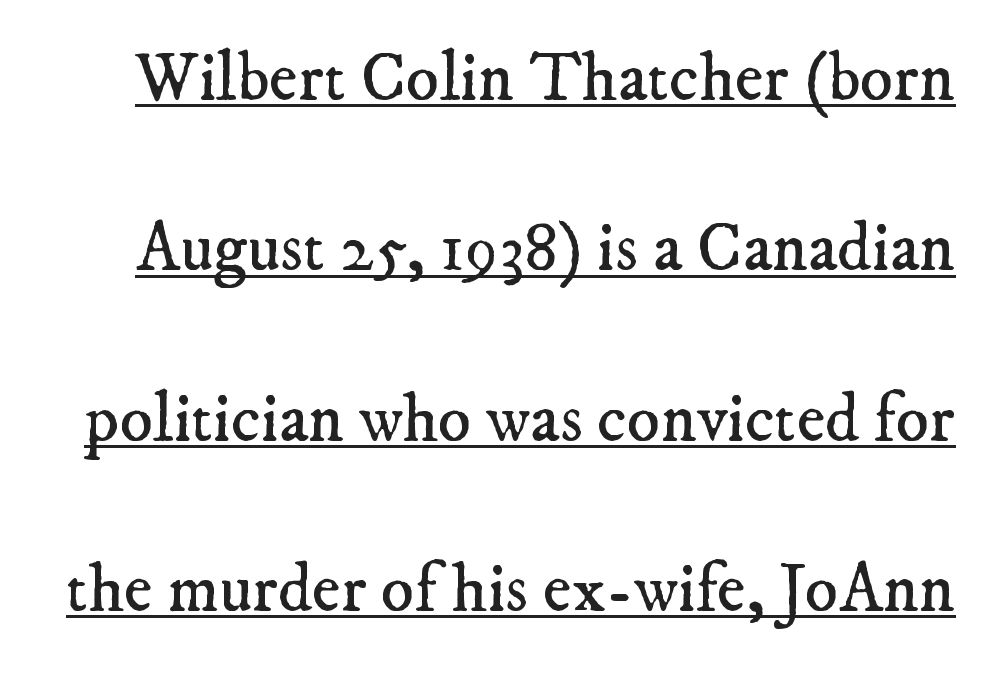
Think of a printed novel: that variable character pitch is what you see here. Look at the tracking — it's just the regular setting, nothing added. Decoration check: the copy is underlined. A great deal of white space separates one row of letters from the next.
